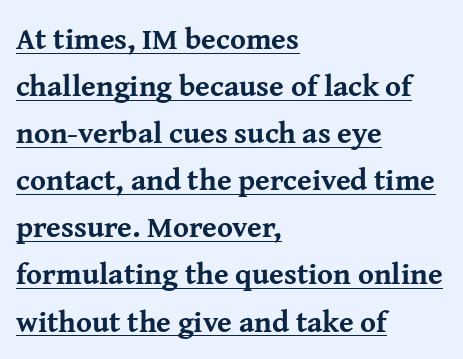
The image shows 30 px bold serif type, upright; set left-aligned, normal line spacing (1.57x), normal letter spacing, underlined; medium stroke contrast and a medium x-height.
